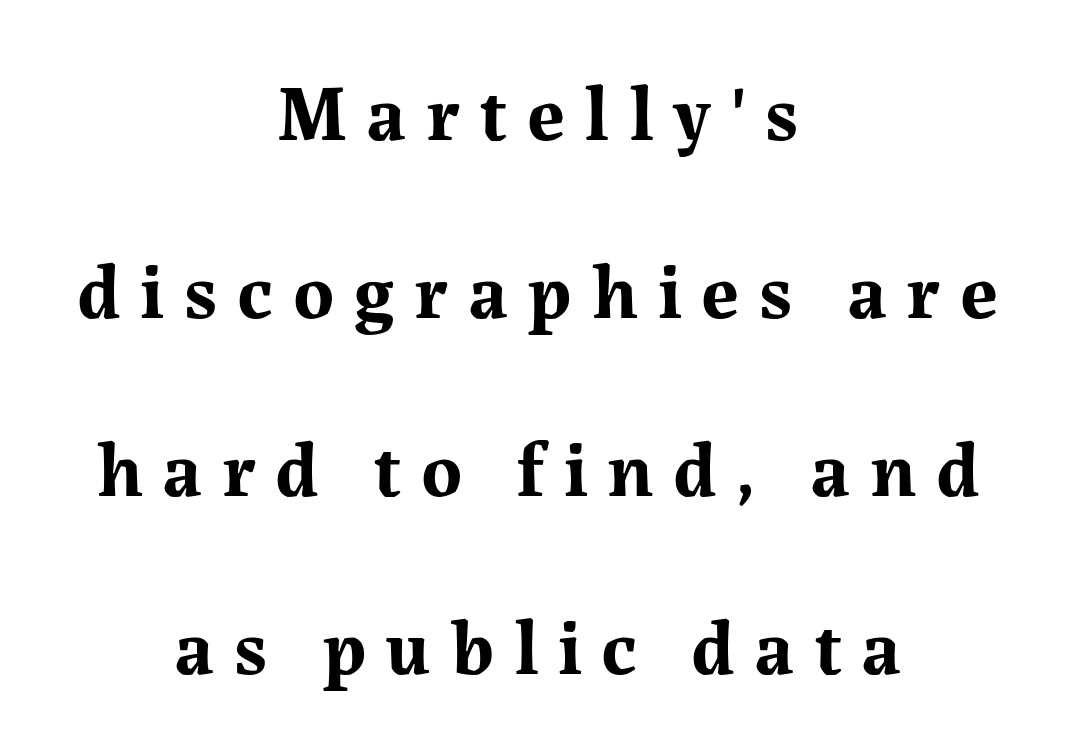
In terms of letterspacing, this is a distinctly airy, spread setting. The characters display serif detailing at their extremities. Notice how thick the strokes are: this is what a full bold looks like. Characters remain perfectly vertical along every line.
